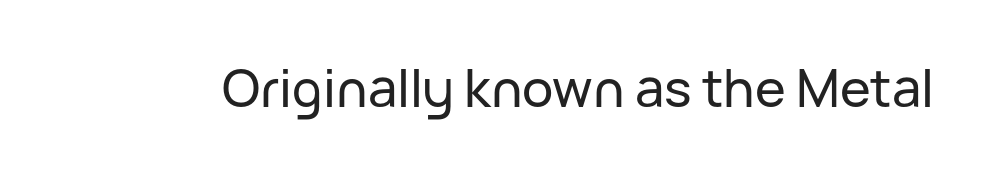
Q: Is the text italic (slanted)? A: No, it is upright.
Q: Is the typeface a serif or a sans-serif typeface? A: Sans-serif.
Q: Is the text underlined? A: No.
Q: Is the spacing between letters normal or unusually wide? A: Normal.
Q: Width (condensed, normal, or wide)? A: Normal.
Q: Stroke contrast? A: Low.
Q: x-height? A: Medium.
Q: Monospaced? A: No.
